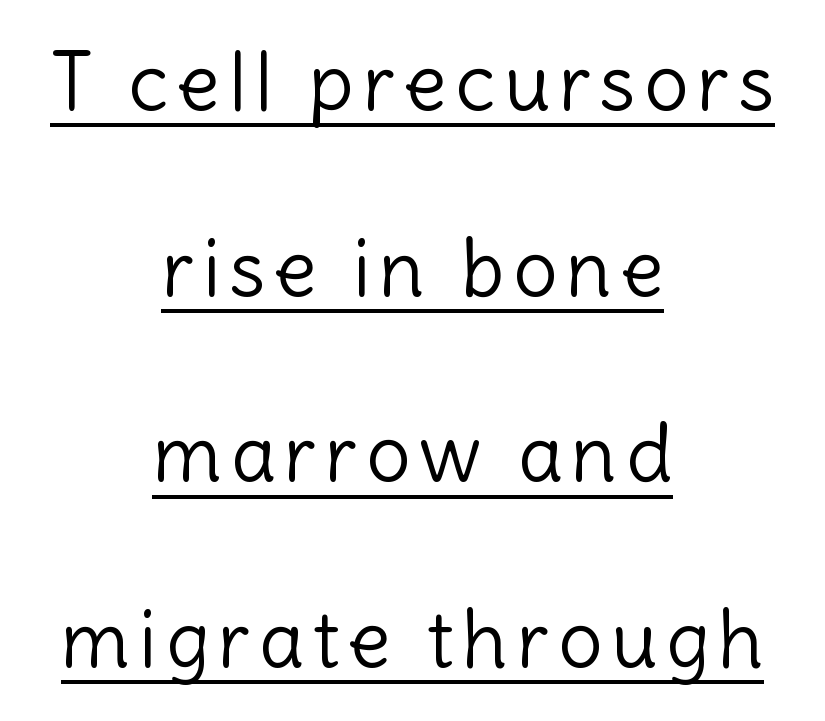
The image shows 79 px light sans-serif type, upright; set centered, loose line spacing (2.35x), underlined; a medium x-height.
